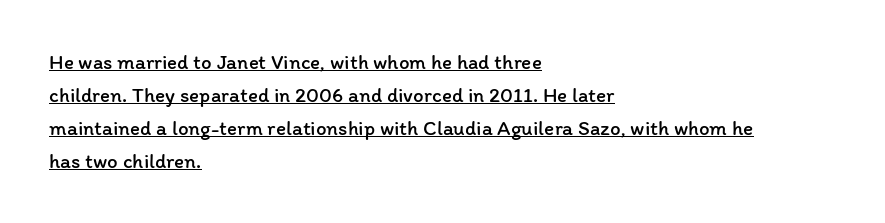
The image shows 21 px text type, upright; set left-aligned, normal line spacing (1.57x), normal letter spacing, underlined.
